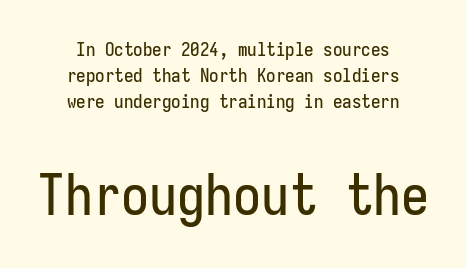
The image shows 56 px condensed sans-serif type, upright, monospaced; set centered, normal line spacing (1.37x), normal letter spacing, not underlined; the second (bottom) block is 2.95x larger; low stroke contrast and a medium x-height.
